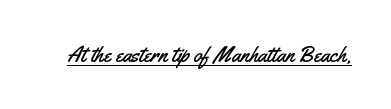
Q: Is the text italic (slanted)? A: Yes.
Q: Is the text underlined? A: Yes.
Q: Is the spacing between letters normal or unusually wide? A: Normal.
